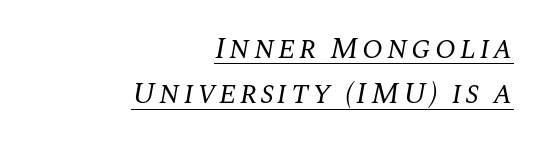
{"serif": "yes", "italic": "yes", "lean": "right", "slant_degrees": 10, "bold": "no", "weight": "regular", "width": "normal", "stroke_contrast": "medium", "x_height": "large", "monospaced": "no", "underline": "yes", "align": "right", "line_spacing": "normal", "line_spacing_ratio": 1.46, "glyph_px": 31}
